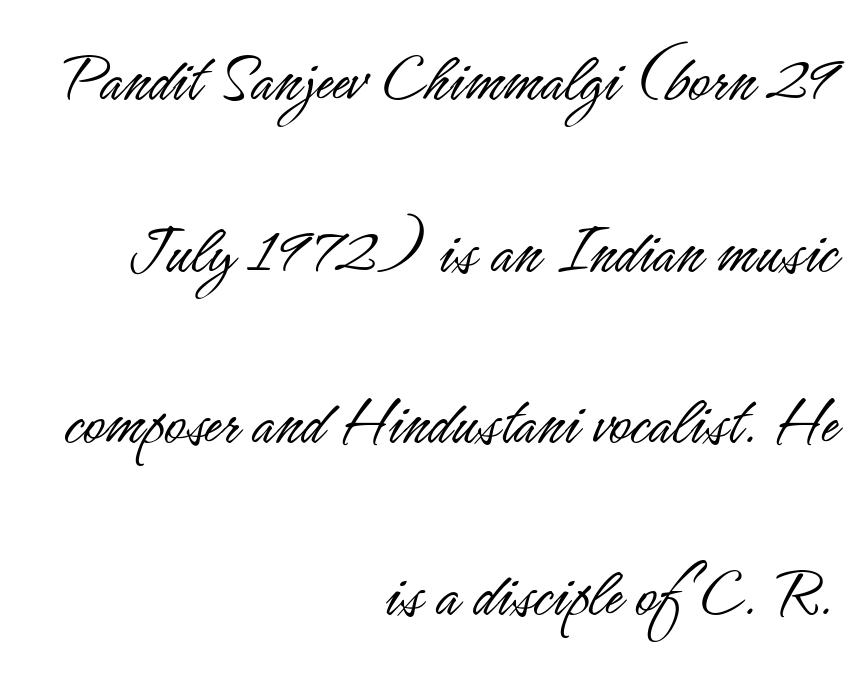
{"serif": "no", "bold": "no", "weight": "light", "width": "condensed", "stroke_contrast": "low", "x_height": "small", "monospaced": "no", "underline": "no", "align": "right", "line_spacing": "loose", "line_spacing_ratio": 2.35, "letter_spacing": "normal", "letter_spacing_em": 0.0, "glyph_px": 73}
